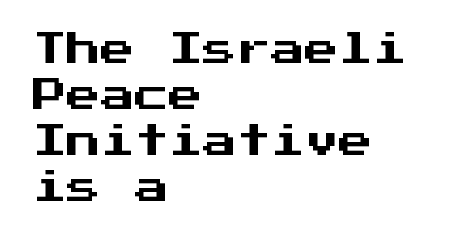
{"serif": "no", "italic": "no", "width": "normal", "stroke_contrast": "medium", "x_height": "medium", "monospaced": "yes", "underline": "no", "align": "left", "line_spacing": "normal", "line_spacing_ratio": 1.35, "letter_spacing": "normal", "letter_spacing_em": 0.0, "glyph_px": 34}
